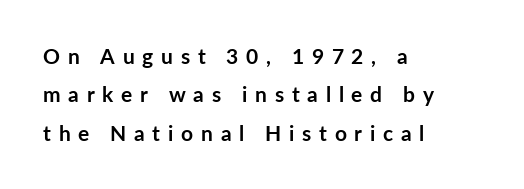
Q: Is the text bold? A: Yes.
Q: Is the text italic (slanted)? A: No, it is upright.
Q: Is the text underlined? A: No.
Q: How is the paragraph aligned? A: Left-aligned.
Q: Is the spacing between letters normal or unusually wide? A: Unusually wide.
